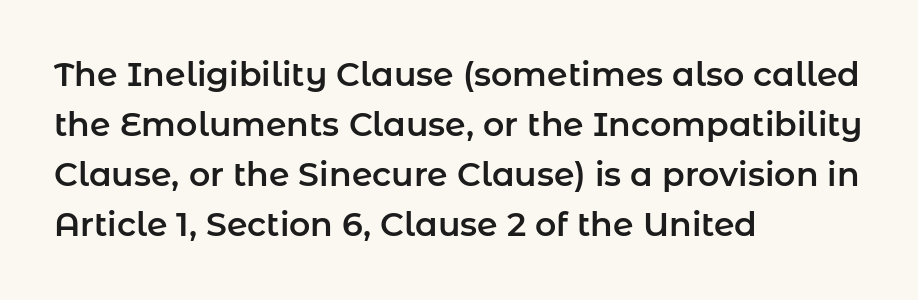
{"serif": "no", "italic": "no", "width": "normal", "stroke_contrast": "low", "x_height": "medium", "monospaced": "no", "underline": "no", "align": "left", "line_spacing": "normal", "line_spacing_ratio": 1.52, "letter_spacing": "normal", "letter_spacing_em": 0.0, "glyph_px": 33}
